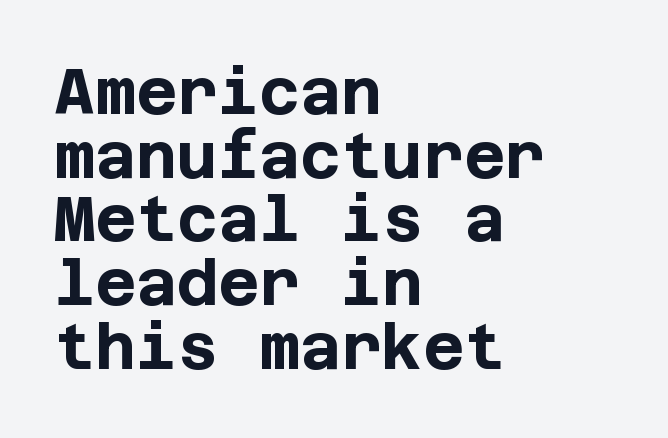
The image shows 63 px bold sans-serif type, upright; set left-aligned, tight line spacing (1.01x), normal letter spacing, not underlined; low stroke contrast and a large x-height.
